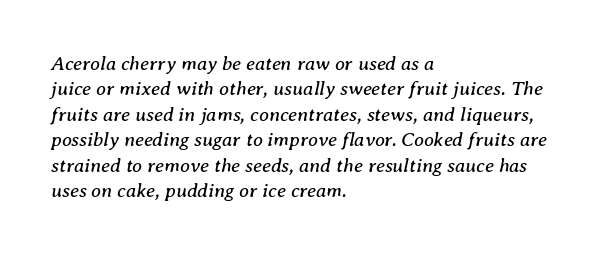
Glance below the letters and you will spot only blank space. Caption: standard tracking, unaltered. No extra ink here — the face is not bold. This block has exactly the height ordinary leading produces. Observe the lean: these are italic letterforms.
